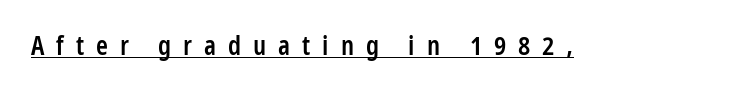
{"italic": "no", "bold": "semi", "underline": "yes", "letter_spacing": "wide", "letter_spacing_em": 0.44, "glyph_px": 27}
